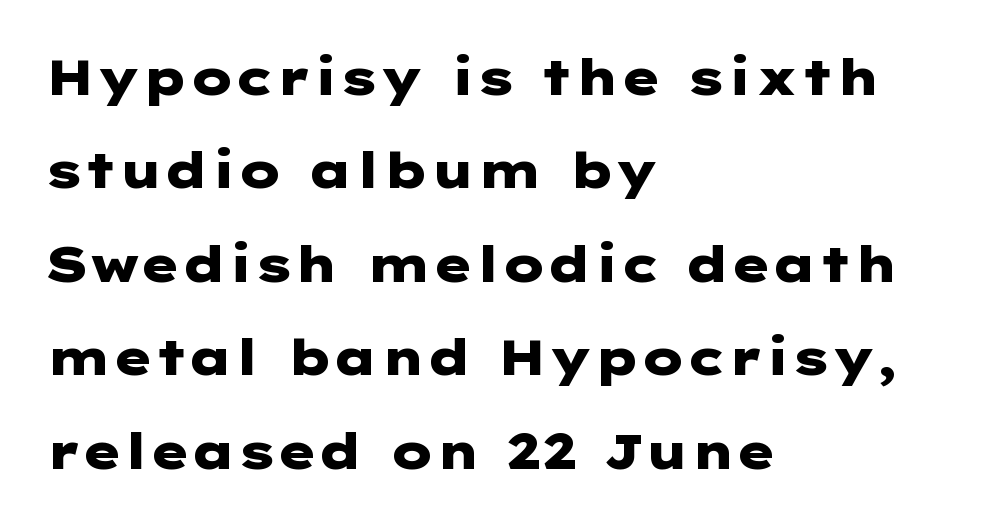
Q: Is the text bold? A: Yes.
Q: Is the text italic (slanted)? A: No, it is upright.
Q: Is the typeface a serif or a sans-serif typeface? A: Sans-serif.
Q: Is the text underlined? A: No.
Q: How is the paragraph aligned? A: Left-aligned.
Q: Is the spacing between letters normal or unusually wide? A: Normal.
Q: Width (condensed, normal, or wide)? A: Wide.
Q: Stroke contrast? A: Low.
Q: x-height? A: Medium.
